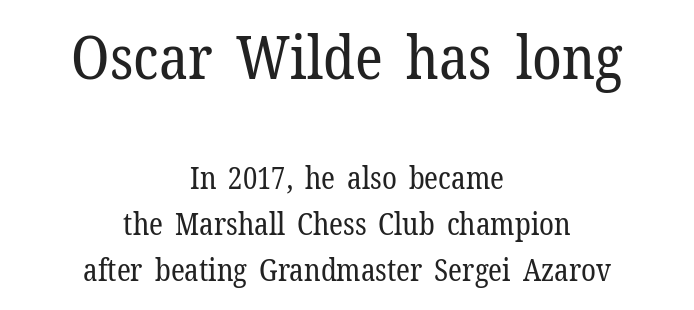
Q: Is the text bold? A: No.
Q: Is the text italic (slanted)? A: No, it is upright.
Q: Is the typeface a serif or a sans-serif typeface? A: Serif.
Q: Is the text underlined? A: No.
Q: How is the paragraph aligned? A: Centered.
Q: Is the spacing between letters normal or unusually wide? A: Normal.
Q: Is the spacing between lines tight, normal or loose? A: Normal.
Q: Which block of text is set in a larger size, the first (top) or the second (bottom)? A: The first (top) one.
Q: Width (condensed, normal, or wide)? A: Normal.
Q: Stroke contrast? A: Low.
Q: x-height? A: Medium.
Q: Monospaced? A: No.
